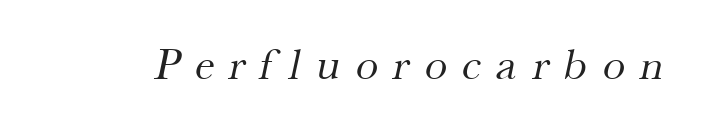
Q: Is the text bold? A: No.
Q: Is the typeface a serif or a sans-serif typeface? A: Serif.
Q: Is the text underlined? A: No.
Q: Is the spacing between letters normal or unusually wide? A: Unusually wide.
Q: Width (condensed, normal, or wide)? A: Normal.
Q: Stroke contrast? A: Medium.
Q: x-height? A: Small.
Q: Monospaced? A: No.
